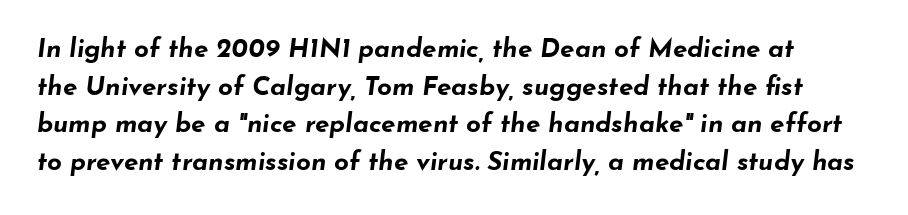
Italic? Definitely — the glyphs are oblique. The rendering uses a bold face; every stroke is thick and dark. Clear beneath every line of the passage. Vertically, the passage feels balanced, rows spaced as you'd expect. The tracking reads as untouched default to a designer's eye.
